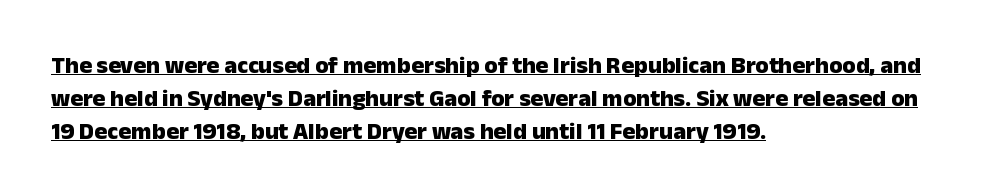
The image shows 24 px bold type, upright; set left-aligned, normal line spacing (1.38x), normal letter spacing, underlined.
